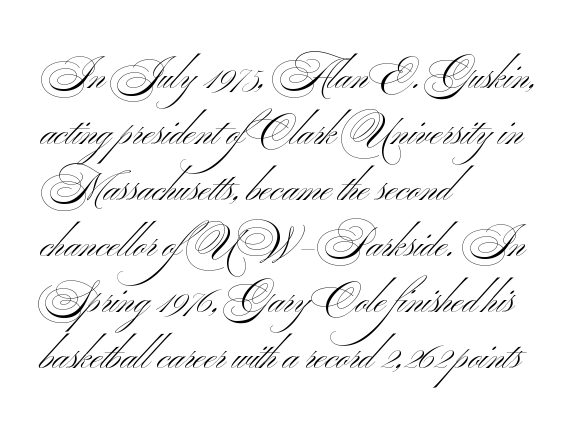
{"serif": "no", "bold": "no", "weight": "light", "width": "wide", "stroke_contrast": "medium", "x_height": "small", "monospaced": "no", "underline": "no", "align": "left", "line_spacing": "normal", "line_spacing_ratio": 1.4, "letter_spacing": "normal", "letter_spacing_em": 0.0, "glyph_px": 40}
